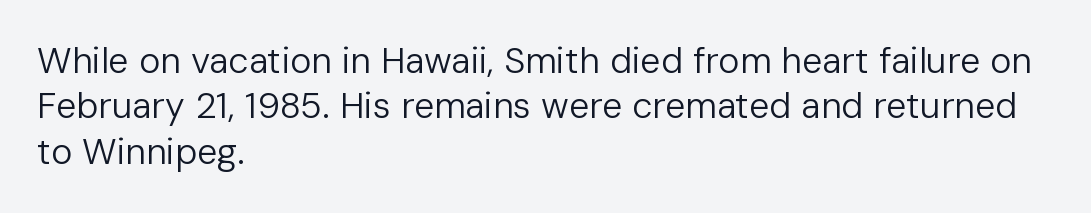
{"serif": "no", "italic": "no", "bold": "no", "weight": "regular", "width": "normal", "stroke_contrast": "low", "x_height": "medium", "monospaced": "no", "underline": "no", "align": "left", "line_spacing": "normal", "line_spacing_ratio": 1.26, "letter_spacing": "normal", "letter_spacing_em": 0.0, "glyph_px": 36}
